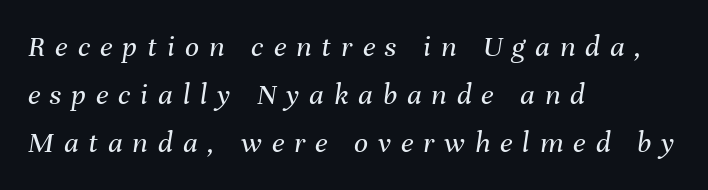
The rendering uses a moderate line-height, typical for paragraphs. A light-to-regular cut is what we see here. Anything drawn beneath the words? Only blank space. Horizontally, the lines are justified to the leading edge only.
